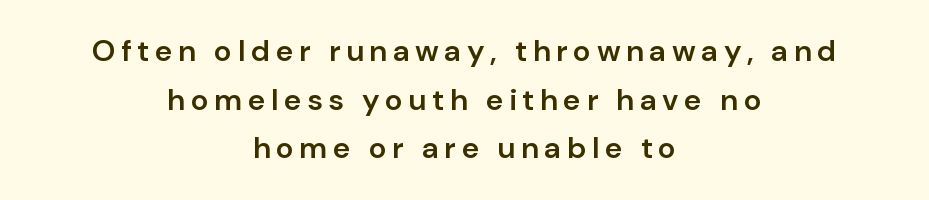
Any mark beneath the type? The region is blank. No italicization has been applied; the sample stays upright. Nothing sits at the stroke ends, so this counts as sans-serif. The strokes are fattened partway — semibold, not bold.
